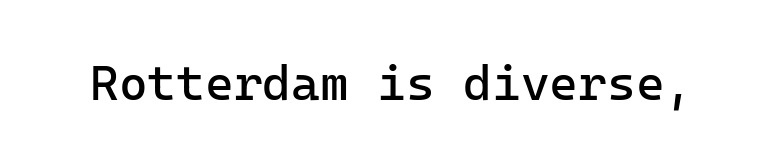
Q: Is the text bold? A: No.
Q: Is the text italic (slanted)? A: No, it is upright.
Q: Is the typeface a serif or a sans-serif typeface? A: Sans-serif.
Q: Is the text underlined? A: No.
Q: Is the spacing between letters normal or unusually wide? A: Normal.
Q: Width (condensed, normal, or wide)? A: Normal.
Q: Stroke contrast? A: Low.
Q: x-height? A: Medium.
Q: Monospaced? A: Yes.
